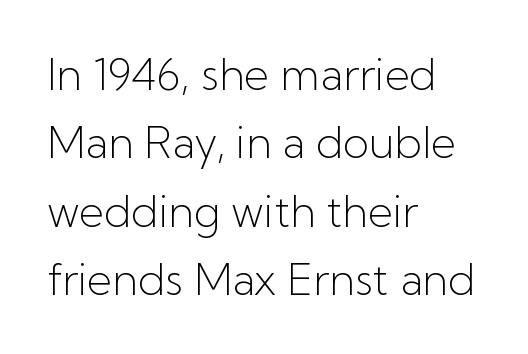
Q: Is the text bold? A: No.
Q: Is the text italic (slanted)? A: No, it is upright.
Q: Is the typeface a serif or a sans-serif typeface? A: Sans-serif.
Q: Is the text underlined? A: No.
Q: How is the paragraph aligned? A: Left-aligned.
Q: Is the spacing between letters normal or unusually wide? A: Normal.
Q: Is the spacing between lines tight, normal or loose? A: Normal.
Q: Width (condensed, normal, or wide)? A: Normal.
Q: Stroke contrast? A: Low.
Q: x-height? A: Medium.
Q: Monospaced? A: No.
